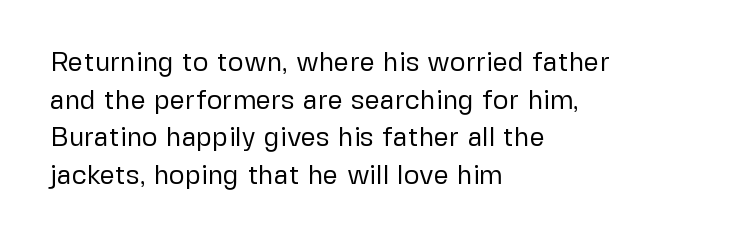
{"italic": "no", "bold": "no", "underline": "no", "align": "left", "line_spacing": "normal", "line_spacing_ratio": 1.39, "letter_spacing": "normal", "letter_spacing_em": 0.0, "glyph_px": 27}
